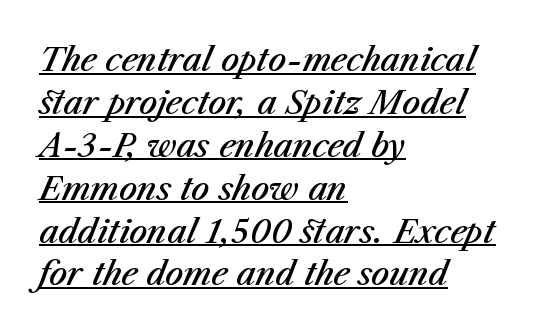
Moderately thickened strokes mark this as semibold type. Note the varied advance widths — an 'i' is clearly narrower than an 'm'. You can see a thin bar hugging the bottom of the glyphs. Horizontal bands of white between lines are of average thickness. The font's italic variant was chosen for this text. The rag falls on the right side of this text block.
